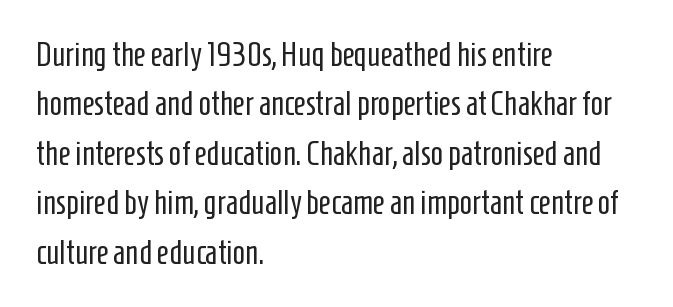
The image shows 33 px regular-weight, condensed sans-serif type, upright; set left-aligned, normal line spacing (1.5x), normal letter spacing, not underlined; low stroke contrast and a medium x-height.
